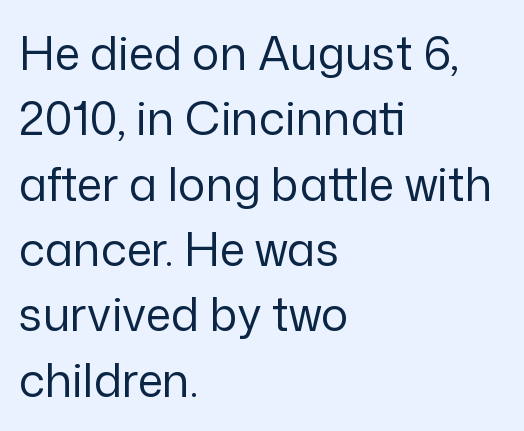
The image shows 46 px regular-weight sans-serif type, upright; set left-aligned, normal line spacing (1.42x), normal letter spacing, not underlined; low stroke contrast and a medium x-height.
